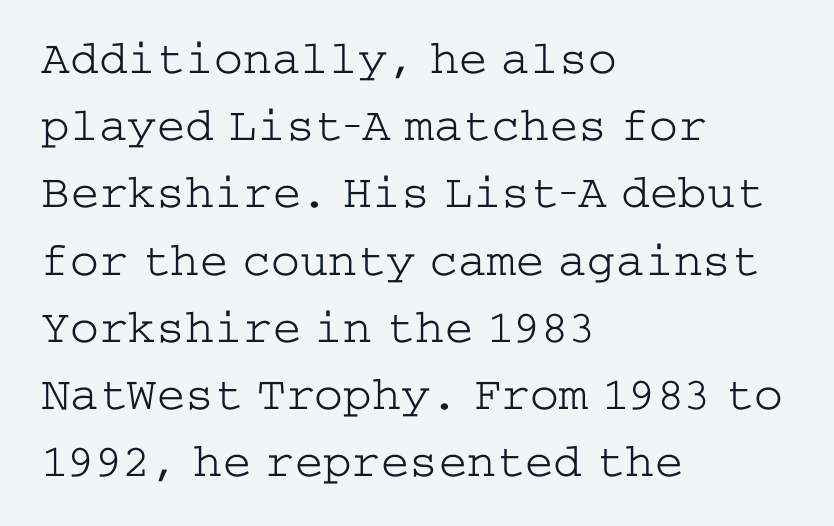
Compared with a typical body face, this is equally light or lighter still. Characters follow at the spacing the type designer built in. Vertical strokes here are truly vertical. The typeface chosen for these lines features serifs. Each new line begins a customary step beneath the previous one.
